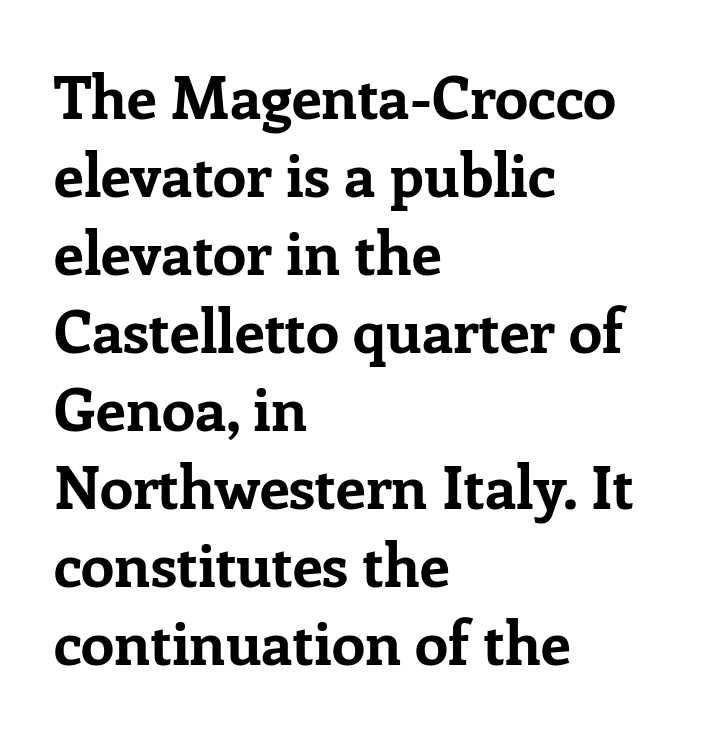
Check under the words: just untouched page. Old-style or modern, the face here clearly has serifs. Where is the straight margin? On the left. This sample uses plain, unmodified letter spacing. Notice how the stems are strictly vertical — no italics here. Think of a printed novel: that variable character pitch is what you see here.
